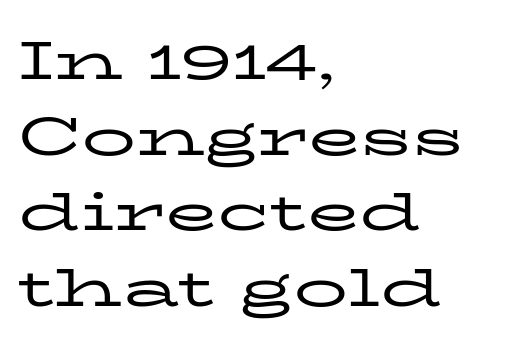
Heaviness? Minimal to ordinary, like unemphasized prose. Rendered with straight, roman letterforms. The space beneath each line is pristine and unruled. You could not count columns in this text — the font is proportionally spaced.
